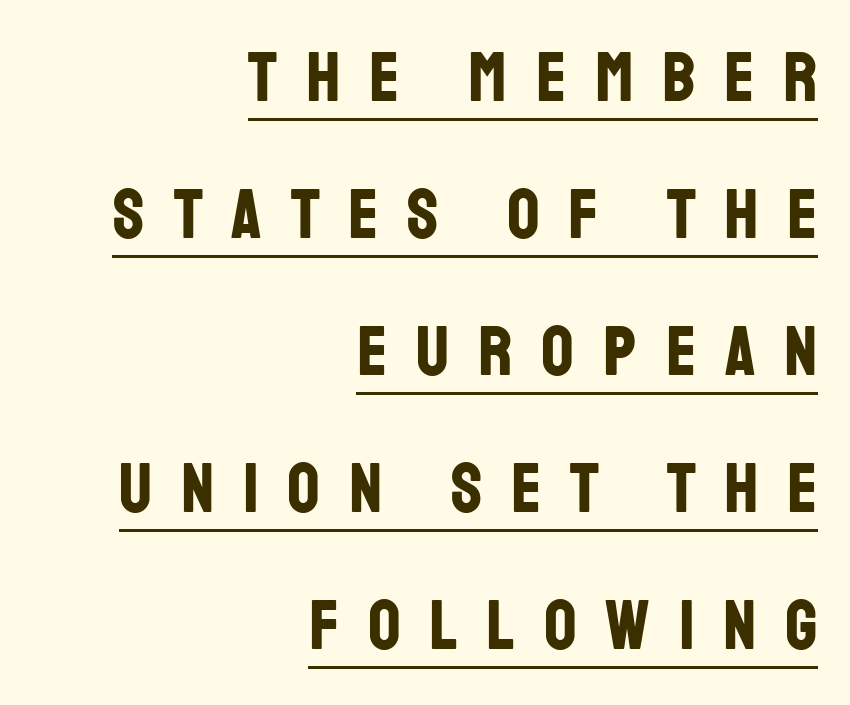
The image shows 71 px bold, condensed sans-serif type, upright; set right-aligned, loose line spacing (1.93x), unusually wide letter spacing (+0.41 em), underlined; low stroke contrast and a large x-height.
